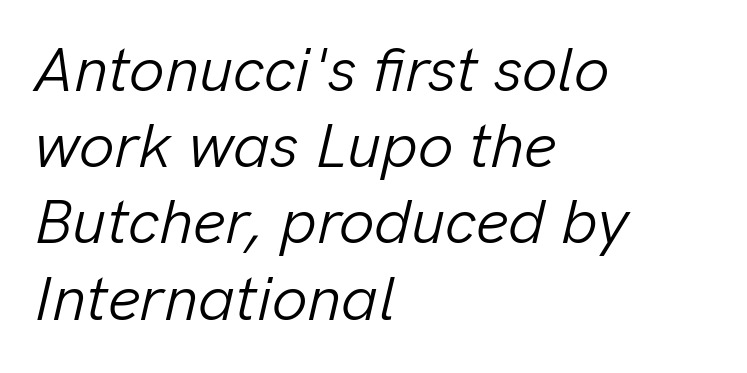
The image shows 63 px light type, italic (leaning right); set left-aligned, line spacing 1.21x, normal letter spacing, not underlined; low stroke contrast and a medium x-height.
